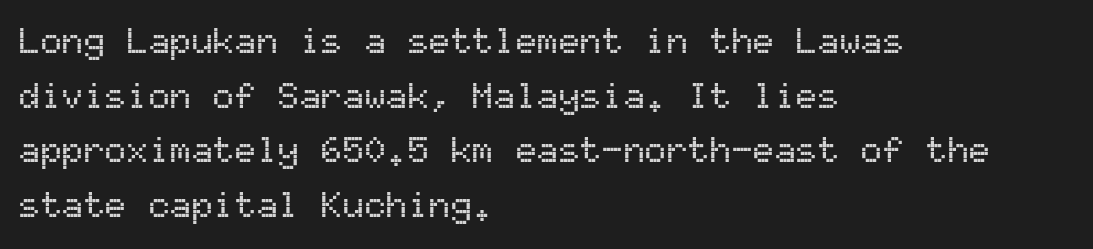
The typeface chosen for these lines omits serifs. The font's upright variant was chosen for this text. The setting favours the left margin, as ordinary paragraphs usually do. The rows are spaced the way most documents space them. The space beneath each line is pristine and unruled.
